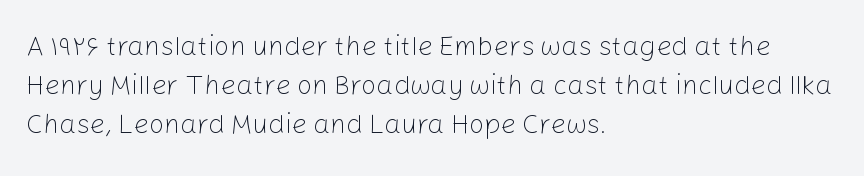
The image shows 27 px text type, upright; set left-aligned, normal line spacing (1.45x), normal letter spacing, not underlined.
